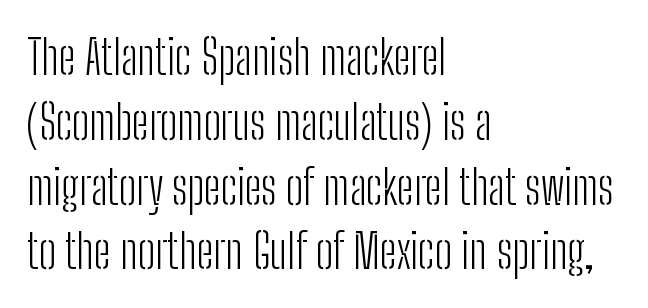
{"serif": "no", "italic": "no", "bold": "no", "weight": "light", "width": "condensed", "stroke_contrast": "low", "x_height": "medium", "monospaced": "no", "underline": "no", "align": "left", "line_spacing": "normal", "line_spacing_ratio": 1.35, "letter_spacing": "normal", "letter_spacing_em": 0.0, "glyph_px": 48}
